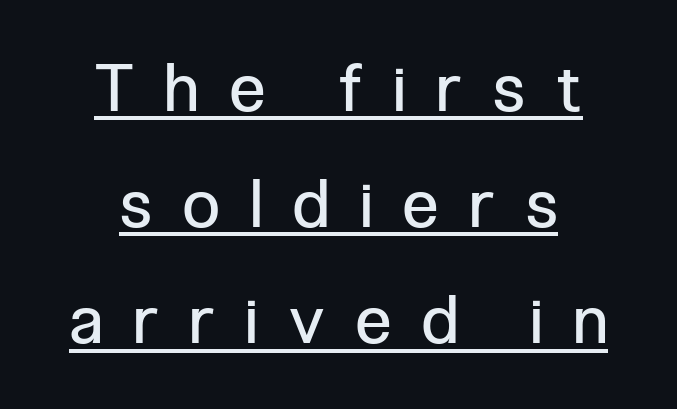
{"serif": "no", "italic": "no", "bold": "no", "weight": "regular", "width": "condensed", "stroke_contrast": "low", "x_height": "medium", "monospaced": "no", "underline": "yes", "align": "center", "line_spacing_ratio": 1.76, "letter_spacing": "wide", "letter_spacing_em": 0.48, "glyph_px": 66}
